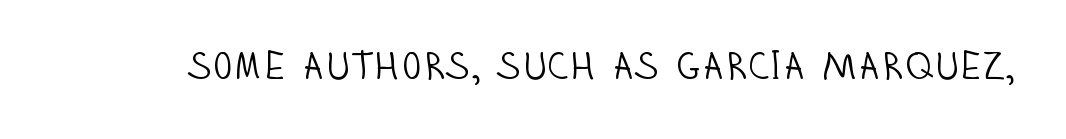
Q: Is the text bold? A: No.
Q: Is the text italic (slanted)? A: No, it is upright.
Q: Is the typeface a serif or a sans-serif typeface? A: Sans-serif.
Q: Is the text underlined? A: No.
Q: Is the spacing between letters normal or unusually wide? A: Normal.
Q: Width (condensed, normal, or wide)? A: Condensed.
Q: Stroke contrast? A: Low.
Q: x-height? A: Large.
Q: Monospaced? A: No.
